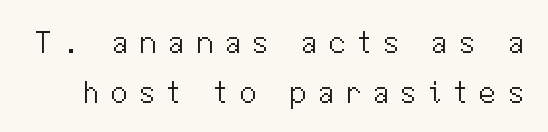
Q: Is the text bold? A: No.
Q: Is the text italic (slanted)? A: No, it is upright.
Q: Is the typeface a serif or a sans-serif typeface? A: Sans-serif.
Q: Is the text underlined? A: No.
Q: Is the spacing between letters normal or unusually wide? A: Unusually wide.
Q: Is the spacing between lines tight, normal or loose? A: Normal.
Q: Width (condensed, normal, or wide)? A: Normal.
Q: Stroke contrast? A: Medium.
Q: x-height? A: Medium.
Q: Monospaced? A: No.
